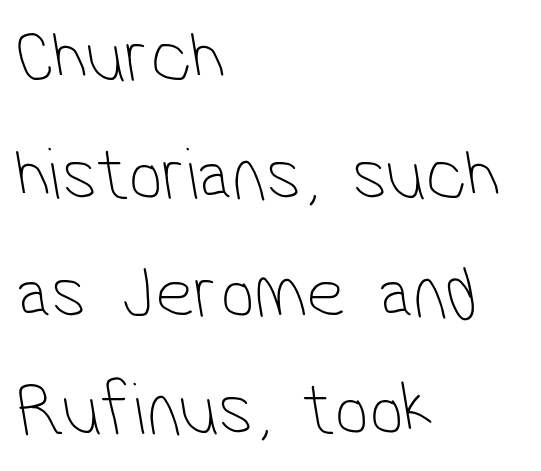
Stroke terminals: plain, sans-serif. Stems and bowls with no extra thickness — not bold. Each letter keeps its own natural width here, so spacing adapts to shape. Left-aligned paragraph, ragged on the right.
